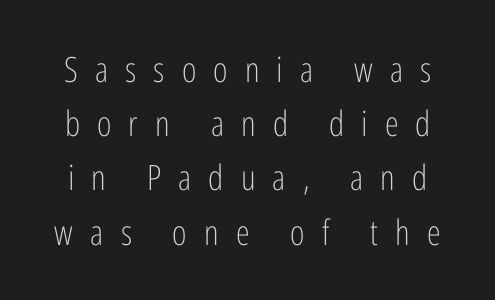
{"serif": "no", "italic": "no", "bold": "no", "weight": "light", "width": "condensed", "stroke_contrast": "low", "x_height": "medium", "monospaced": "no", "underline": "no", "line_spacing": "normal", "line_spacing_ratio": 1.55, "letter_spacing": "wide", "letter_spacing_em": 0.49, "glyph_px": 35}
